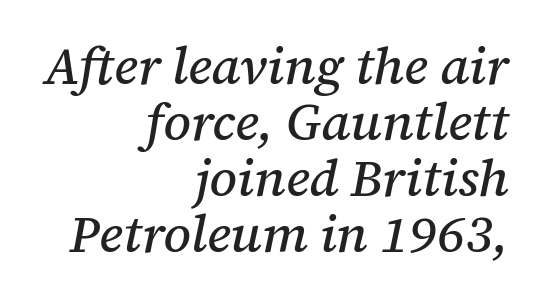
Teacher's note: observe the even right margin — that is flush-right alignment. Posture: slanted. I'd call this a serif setting — the letters wear small feet. Summary of vertical rhythm: compact, with narrow interline spacing. Bare-footed words on every line.
